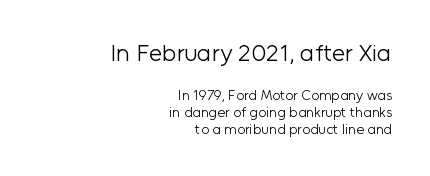
{"italic": "no", "bold": "no", "underline": "no", "align": "right", "line_spacing_ratio": 1.2, "letter_spacing": "normal", "letter_spacing_em": 0.0, "larger_block": "first", "size_ratio": 1.71, "glyph_px": 24}
